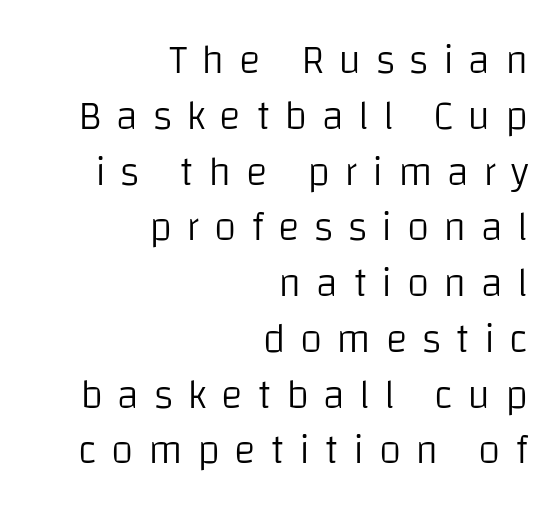
Q: Is the text bold? A: No.
Q: Is the text italic (slanted)? A: No, it is upright.
Q: Is the typeface a serif or a sans-serif typeface? A: Sans-serif.
Q: Is the text underlined? A: No.
Q: How is the paragraph aligned? A: Right-aligned.
Q: Is the spacing between letters normal or unusually wide? A: Unusually wide.
Q: Is the spacing between lines tight, normal or loose? A: Normal.
Q: Width (condensed, normal, or wide)? A: Normal.
Q: Stroke contrast? A: Low.
Q: x-height? A: Large.
Q: Monospaced? A: No.
